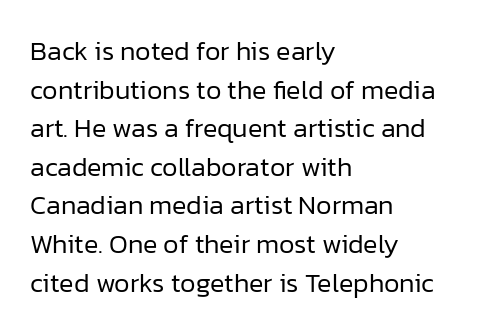
Q: Is the text bold? A: No.
Q: Is the text italic (slanted)? A: No, it is upright.
Q: Is the text underlined? A: No.
Q: How is the paragraph aligned? A: Left-aligned.
Q: Is the spacing between letters normal or unusually wide? A: Normal.
Q: Is the spacing between lines tight, normal or loose? A: Normal.
